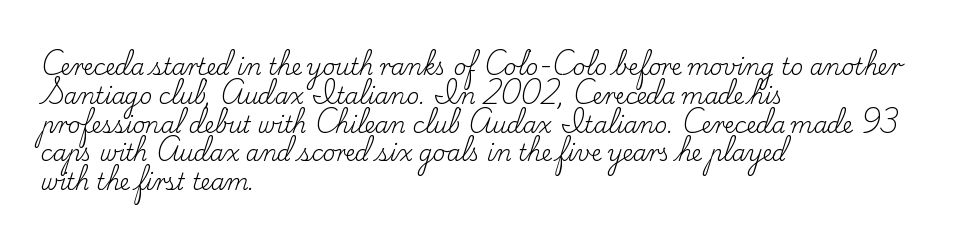
Q: Is the text bold? A: No.
Q: Is the text italic (slanted)? A: Yes.
Q: Is the text underlined? A: No.
Q: How is the paragraph aligned? A: Left-aligned.
Q: Is the spacing between letters normal or unusually wide? A: Normal.
Q: Is the spacing between lines tight, normal or loose? A: Normal.
